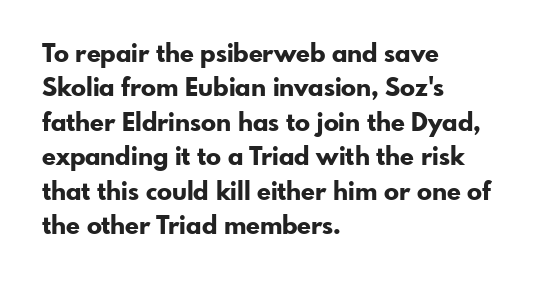
Q: Is the text bold? A: Yes.
Q: Is the text italic (slanted)? A: No, it is upright.
Q: Is the text underlined? A: No.
Q: How is the paragraph aligned? A: Left-aligned.
Q: Is the spacing between letters normal or unusually wide? A: Normal.
Q: Is the spacing between lines tight, normal or loose? A: Normal.
